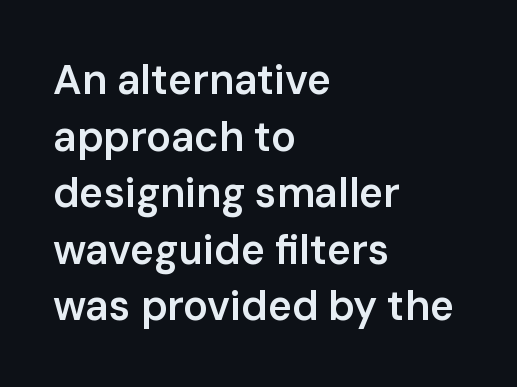
Q: Is the text bold? A: Semi-bold.
Q: Is the text italic (slanted)? A: No, it is upright.
Q: Is the typeface a serif or a sans-serif typeface? A: Sans-serif.
Q: Is the text underlined? A: No.
Q: How is the paragraph aligned? A: Left-aligned.
Q: Is the spacing between letters normal or unusually wide? A: Normal.
Q: Is the spacing between lines tight, normal or loose? A: Normal.
Q: Width (condensed, normal, or wide)? A: Normal.
Q: Stroke contrast? A: Low.
Q: x-height? A: Medium.
Q: Monospaced? A: No.
